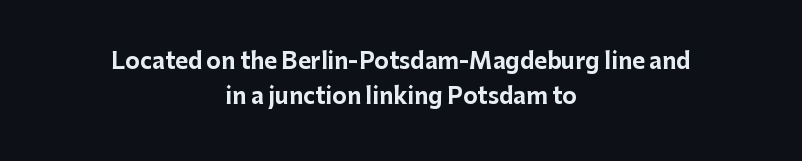
The image shows 22 px bold type, upright; set centered, normal line spacing (1.58x), normal letter spacing, not underlined.
